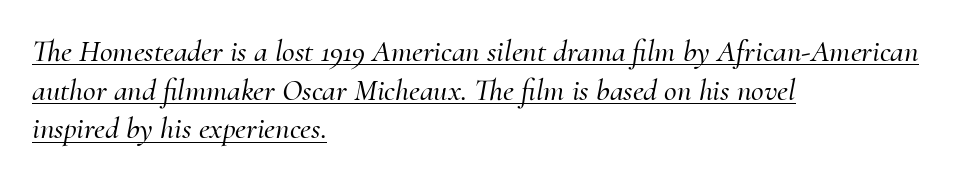
The image shows 31 px serif type, italic (leaning right); set left-aligned, normal line spacing (1.25x), normal letter spacing, underlined; medium stroke contrast and a small x-height.
